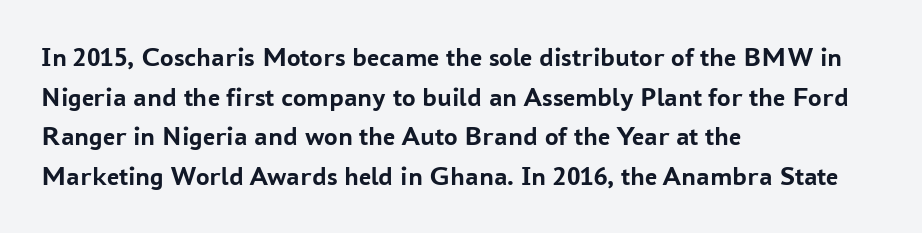
{"italic": "no", "bold": "yes", "underline": "no", "align": "left", "line_spacing": "normal", "line_spacing_ratio": 1.47, "letter_spacing": "normal", "letter_spacing_em": 0.0, "glyph_px": 27}
